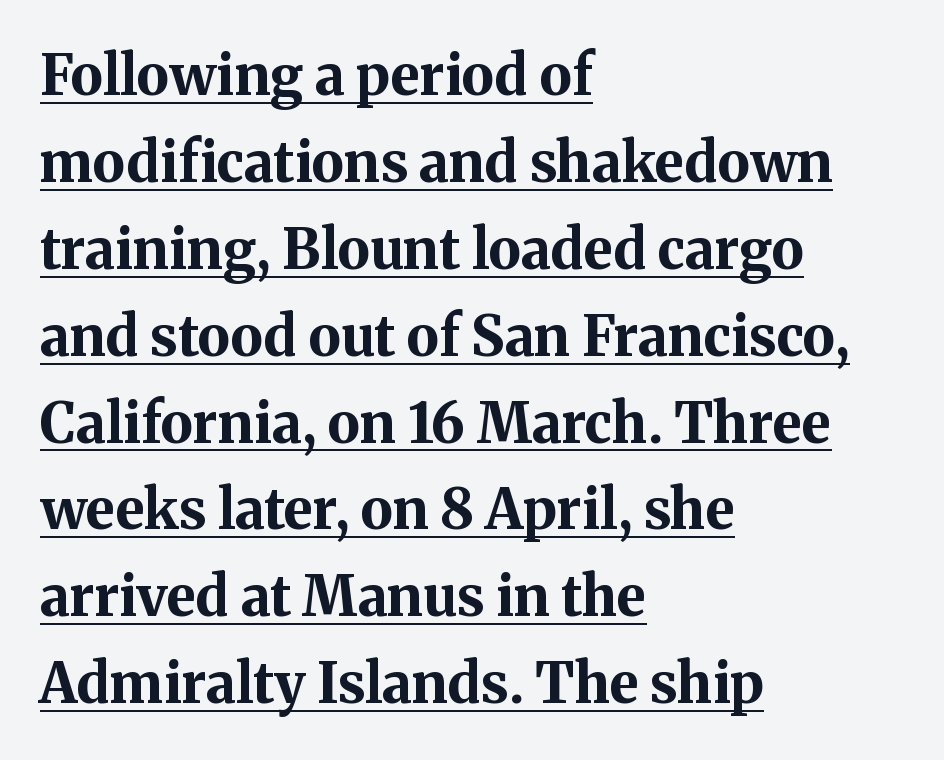
A rule runs beneath these lines of type. Type style note: has serifs. Strokes here are thick enough to call this a true bold. Quick note: interline space is typical. Varying glyph widths throughout — classic text-font behaviour. Tall strokes in this sample are plumb rather than angled.
